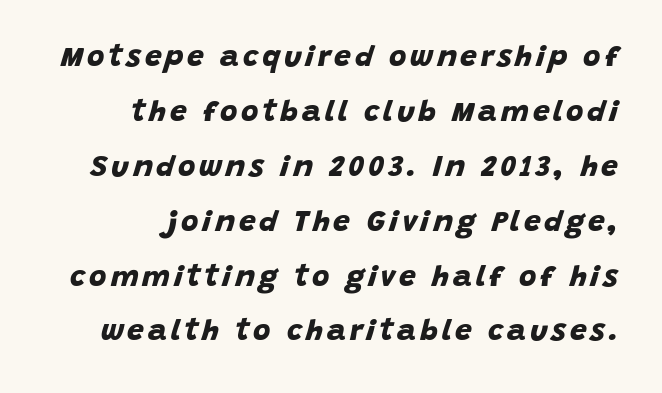
Here the designer chose a conventional face with non-uniform glyph widths. Stroke terminals: plain, sans-serif. The gap between lines stays unmarked. Every row of glyphs terminates at an identical x-position on the right. Emphasis by weight is at full strength: bold.
